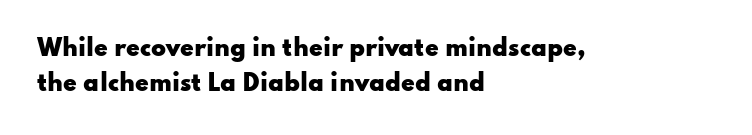
Q: Is the text bold? A: Yes.
Q: Is the text italic (slanted)? A: No, it is upright.
Q: Is the text underlined? A: No.
Q: How is the paragraph aligned? A: Left-aligned.
Q: Is the spacing between letters normal or unusually wide? A: Normal.
Q: Is the spacing between lines tight, normal or loose? A: Normal.
